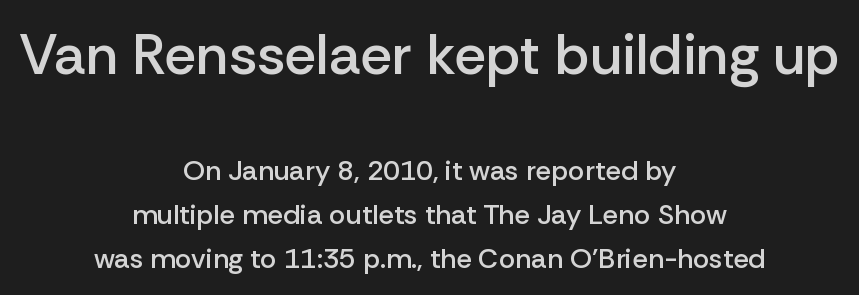
Q: Is the text bold? A: Semi-bold.
Q: Is the text italic (slanted)? A: No, it is upright.
Q: Is the typeface a serif or a sans-serif typeface? A: Sans-serif.
Q: Is the text underlined? A: No.
Q: How is the paragraph aligned? A: Centered.
Q: Is the spacing between letters normal or unusually wide? A: Normal.
Q: Is the spacing between lines tight, normal or loose? A: Normal.
Q: Which block of text is set in a larger size, the first (top) or the second (bottom)? A: The first (top) one.
Q: Width (condensed, normal, or wide)? A: Normal.
Q: Stroke contrast? A: Low.
Q: x-height? A: Medium.
Q: Monospaced? A: No.
